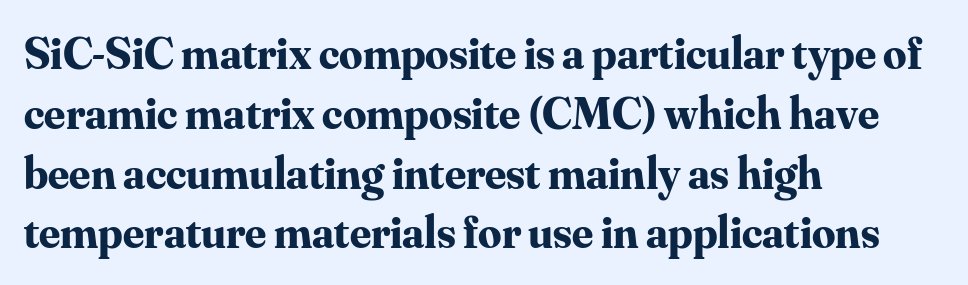
{"serif": "yes", "italic": "no", "bold": "yes", "weight": "bold", "width": "normal", "stroke_contrast": "medium", "x_height": "small", "monospaced": "no", "underline": "no", "align": "left", "line_spacing": "normal", "line_spacing_ratio": 1.3, "letter_spacing": "normal", "letter_spacing_em": 0.0, "glyph_px": 46}
